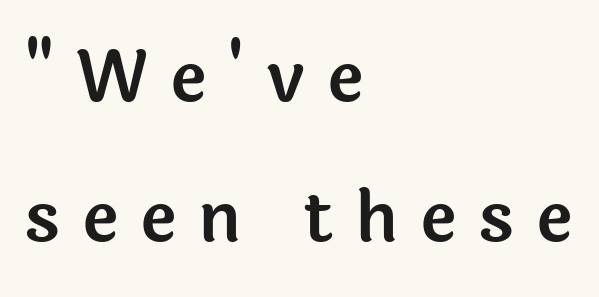
The image shows 70 px sans-serif type, upright; set left-aligned, loose line spacing (2.0x), unusually wide letter spacing (+0.31 em), not underlined; a medium x-height.
